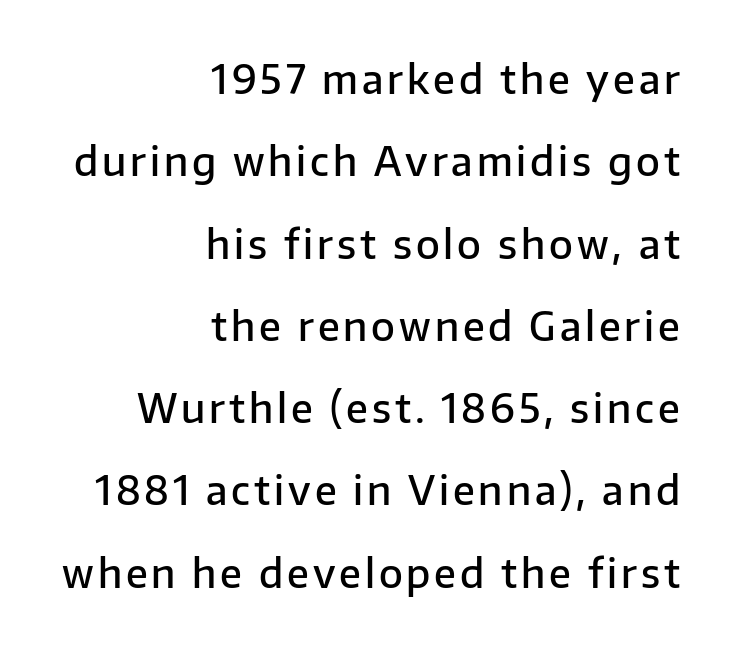
Q: Is the text bold? A: Semi-bold.
Q: Is the text italic (slanted)? A: No, it is upright.
Q: Is the typeface a serif or a sans-serif typeface? A: Sans-serif.
Q: Is the text underlined? A: No.
Q: How is the paragraph aligned? A: Right-aligned.
Q: Is the spacing between lines tight, normal or loose? A: Loose.
Q: Width (condensed, normal, or wide)? A: Normal.
Q: Stroke contrast? A: Low.
Q: x-height? A: Medium.
Q: Monospaced? A: No.
